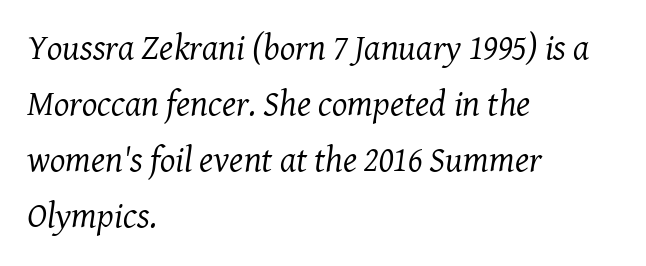
The image shows 36 px regular-weight serif type, italic (leaning right); set left-aligned, normal line spacing (1.56x), normal letter spacing, not underlined; medium stroke contrast and a medium x-height.
